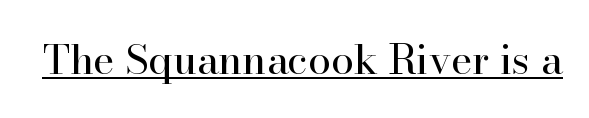
Does a line run under the words? Yes, clearly. The letters stand upright; this is a roman face. The letters carry serifs — small finishing strokes at the ends of their stems. The type is set solid horizontally, with unmodified tracking.
